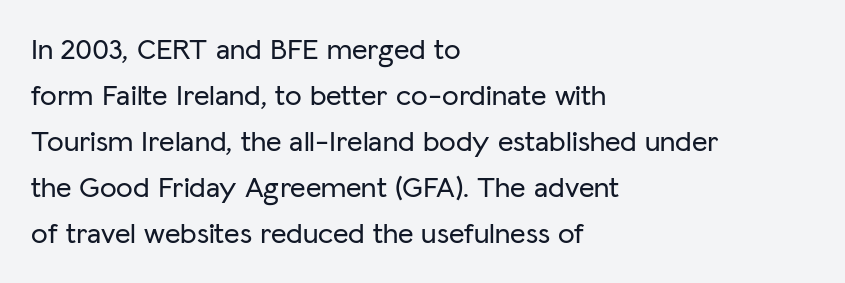
Casual observation: everything's shoved over to the left. Whoever set this chose a conventional vertical rhythm. Unlike italic type, these characters show no tilt at all. Compared with typical body copy, the letter spacing here is the same. The baseline area is clear. Regarding serifs, this sample does without them.
